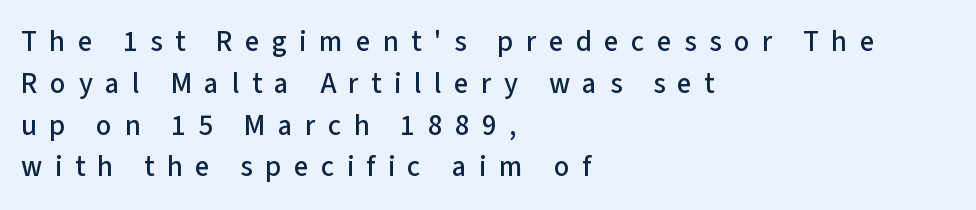
All the whitespace from short lines collects on the right. Notice how the stems are strictly vertical — no italics here. The letters advance in unequal steps, a hallmark of proportional type. Grotesque or geometric, the face here clearly has no serifs.
